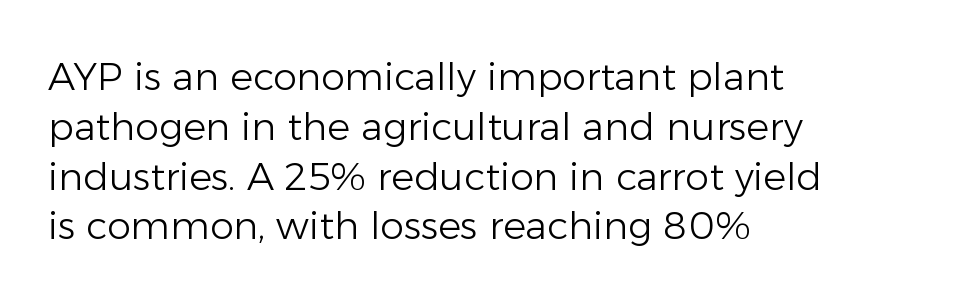
{"serif": "no", "italic": "no", "bold": "no", "weight": "light", "width": "normal", "stroke_contrast": "low", "x_height": "medium", "monospaced": "no", "underline": "no", "align": "left", "line_spacing": "normal", "line_spacing_ratio": 1.31, "letter_spacing": "normal", "letter_spacing_em": 0.0, "glyph_px": 38}
